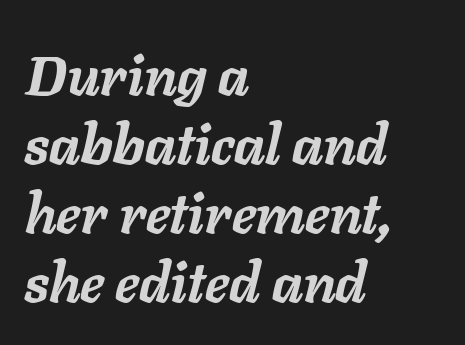
{"italic": "yes", "lean": "right", "slant_degrees": 11, "bold": "yes", "weight": "semibold", "width": "normal", "stroke_contrast": "low", "x_height": "medium", "monospaced": "no", "underline": "no", "align": "left", "line_spacing_ratio": 1.23, "letter_spacing": "normal", "letter_spacing_em": 0.0, "glyph_px": 56}
